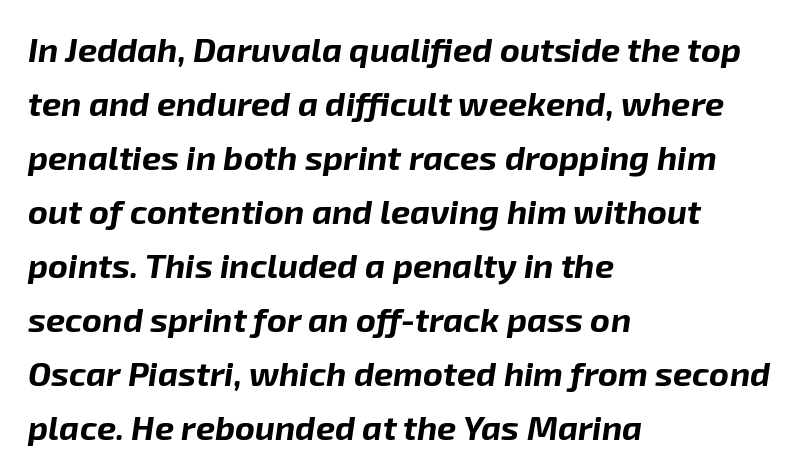
The face used here is rendered with its standard letterfit. The passage shown is typed in a proportional face where columns would drift. Bare-footed words on every line. Layout note: lines flush left. There's an unmistakable incline to the writing here.
